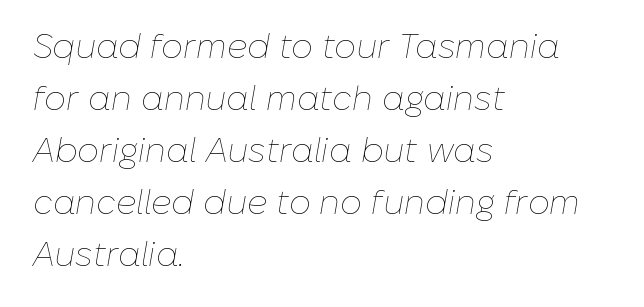
The image shows 34 px thin type, italic (leaning right); set left-aligned, normal line spacing (1.53x), normal letter spacing, not underlined; low stroke contrast and a medium x-height.
